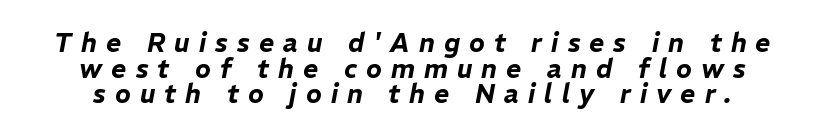
The image shows 26 px text type, italic (leaning right); set tight line spacing (0.99x), unusually wide letter spacing (+0.35 em), not underlined.
